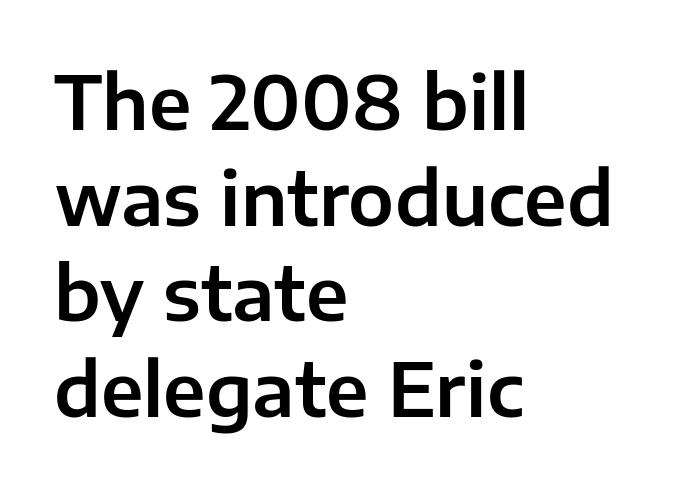
{"serif": "no", "italic": "no", "width": "normal", "stroke_contrast": "low", "x_height": "medium", "monospaced": "no", "underline": "no", "align": "left", "line_spacing": "normal", "line_spacing_ratio": 1.31, "letter_spacing": "normal", "letter_spacing_em": 0.0, "glyph_px": 73}
